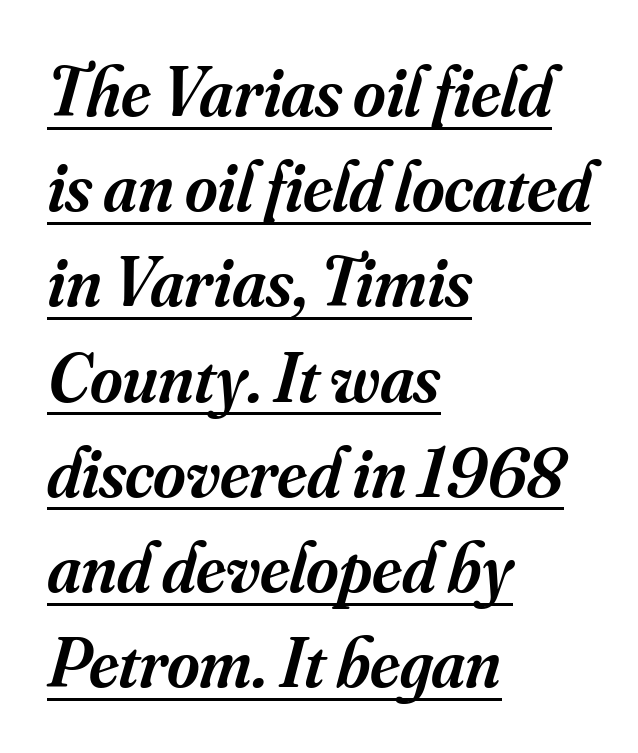
The image shows 70 px semibold serif type, italic (leaning right); set left-aligned, normal line spacing (1.36x), normal letter spacing, underlined; medium stroke contrast and a small x-height.
